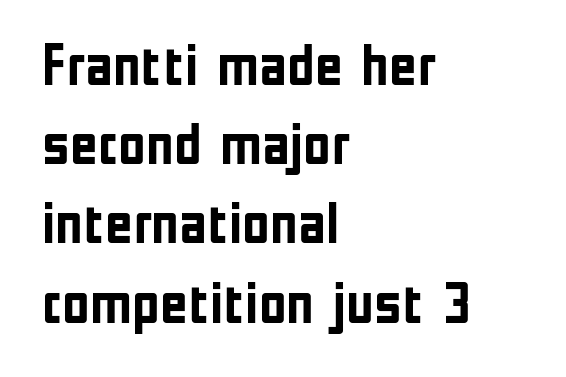
Q: Is the text bold? A: Yes.
Q: Is the text italic (slanted)? A: No, it is upright.
Q: Is the typeface a serif or a sans-serif typeface? A: Sans-serif.
Q: Is the text underlined? A: No.
Q: How is the paragraph aligned? A: Left-aligned.
Q: Is the spacing between letters normal or unusually wide? A: Normal.
Q: Is the spacing between lines tight, normal or loose? A: Normal.
Q: Width (condensed, normal, or wide)? A: Condensed.
Q: Stroke contrast? A: Low.
Q: x-height? A: Medium.
Q: Monospaced? A: No.
